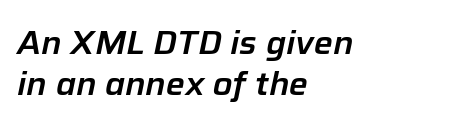
Q: Is the text italic (slanted)? A: Yes, it leans right by about 12 degrees.
Q: Is the text underlined? A: No.
Q: How is the paragraph aligned? A: Left-aligned.
Q: Is the spacing between letters normal or unusually wide? A: Normal.
Q: Is the spacing between lines tight, normal or loose? A: Normal.
Q: Width (condensed, normal, or wide)? A: Normal.
Q: Stroke contrast? A: Low.
Q: x-height? A: Medium.
Q: Monospaced? A: No.
